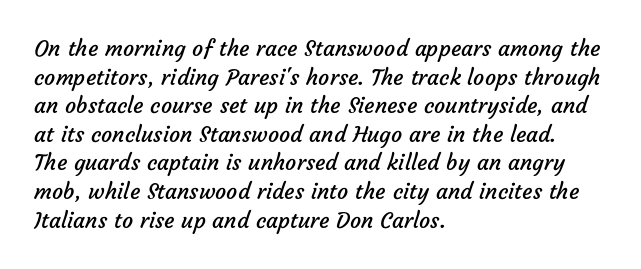
Q: Is the text bold? A: No.
Q: Is the text underlined? A: No.
Q: How is the paragraph aligned? A: Left-aligned.
Q: Is the spacing between letters normal or unusually wide? A: Normal.
Q: Is the spacing between lines tight, normal or loose? A: Normal.
